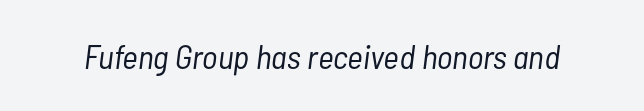
Is this a fixed-width face? No — the glyphs have proportional, varying widths. Is the type slanted? Yes — the strokes lean at a clear angle. The typeface has the unassuming heft of standard copy or less. Anything drawn beneath the words? Only blank space. The face used here is rendered with its standard letterfit.
